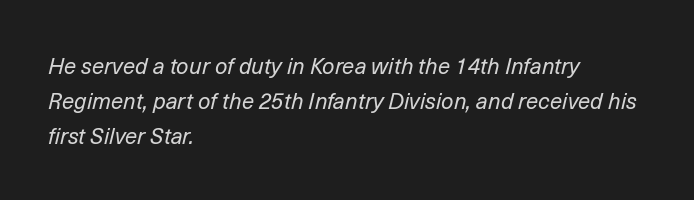
The lines sit at an ordinary, default distance from one another. Line starts are locked; line ends wander. The face looks like a standard text weight, possibly lighter. It's the slanting kind of type. Underlining? Definitely not there. Look at the tracking — it's just the regular setting, nothing added.
